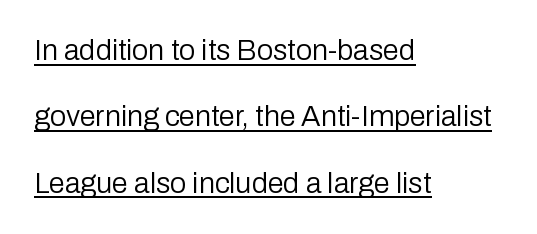
Note: no serifs on the glyphs. One glance says open: line gaps are wider than usual. Words appear dense and cohesive because spacing is normal. The compositor pushed each line to the left boundary.
